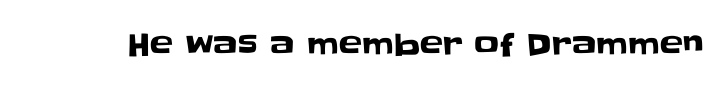
{"serif": "no", "italic": "no", "width": "normal", "stroke_contrast": "low", "x_height": "large", "monospaced": "no", "underline": "no", "letter_spacing": "normal", "letter_spacing_em": 0.0, "glyph_px": 31}
